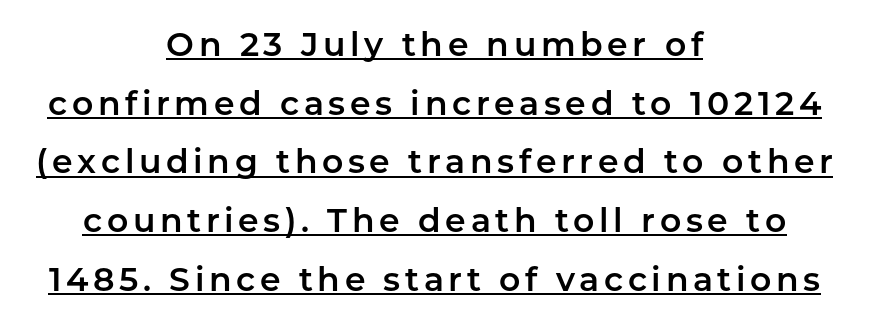
Q: Is the text italic (slanted)? A: No, it is upright.
Q: Is the typeface a serif or a sans-serif typeface? A: Sans-serif.
Q: Is the text underlined? A: Yes.
Q: How is the paragraph aligned? A: Centered.
Q: Width (condensed, normal, or wide)? A: Normal.
Q: Stroke contrast? A: Low.
Q: x-height? A: Medium.
Q: Monospaced? A: No.
